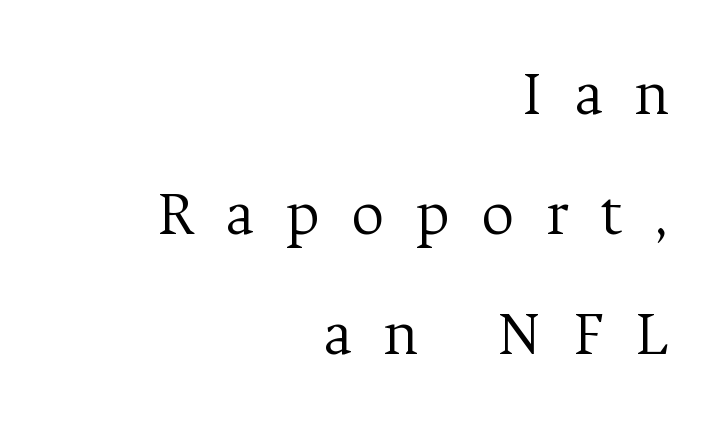
Tracking value appears strongly positive — letters spread wide. Ordinary non-slanted type is in use. Spacing verdict: proportional, widths tailored to each character. Has an underline been added? It has not. Summary of weight: not heavy and not bold.
